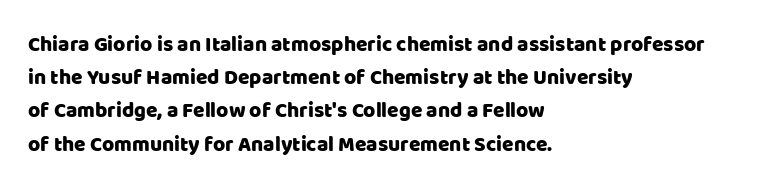
Q: Is the text italic (slanted)? A: No, it is upright.
Q: Is the text underlined? A: No.
Q: How is the paragraph aligned? A: Left-aligned.
Q: Is the spacing between letters normal or unusually wide? A: Normal.
Q: Is the spacing between lines tight, normal or loose? A: Normal.
